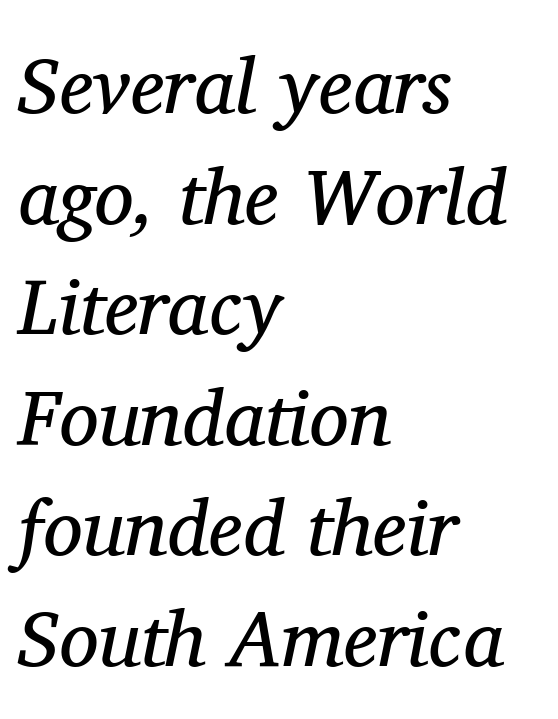
Letterform terminals end in serifs throughout the passage. Do the characters align in a grid? No, the font is proportional. In CSS terms this would be text-align: left. This is oblique type, the kind used for emphasis or titles.
